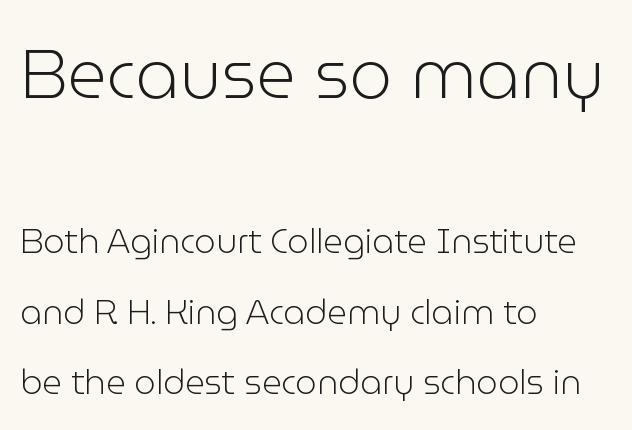
Letters rest on an invisible, unmarked baseline. Think of a printed novel: that variable character pitch is what you see here. The weight would be labelled regular, book, light, or lighter still. Bigger letters appear in the top chunk; the bottom chunk is reduced.
